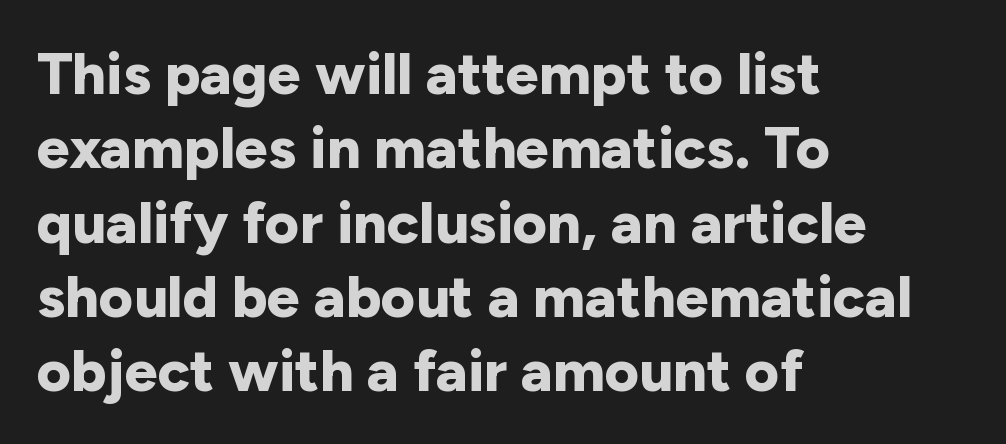
{"serif": "no", "italic": "no", "bold": "yes", "weight": "bold", "width": "normal", "stroke_contrast": "low", "x_height": "medium", "monospaced": "no", "underline": "no", "align": "left", "line_spacing": "normal", "line_spacing_ratio": 1.26, "letter_spacing": "normal", "letter_spacing_em": 0.0, "glyph_px": 59}
